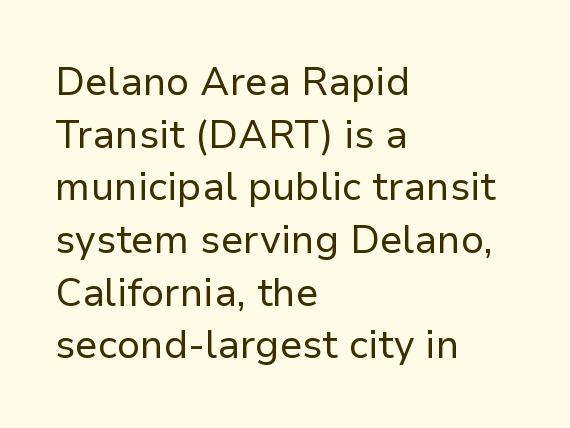
Is this a fixed-width face? No — the glyphs have proportional, varying widths. Regarding serifs, this sample does without them. Quick note: underline off. Ordinary non-slanted type is in use.
